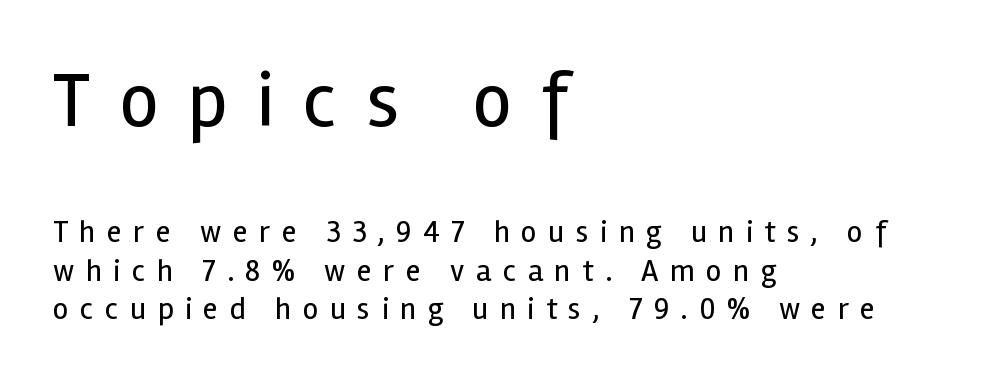
The image shows 78 px regular-weight sans-serif type, upright; set left-aligned, normal line spacing (1.25x), unusually wide letter spacing (+0.37 em), not underlined; the first (top) block is 2.52x larger; a medium x-height.
